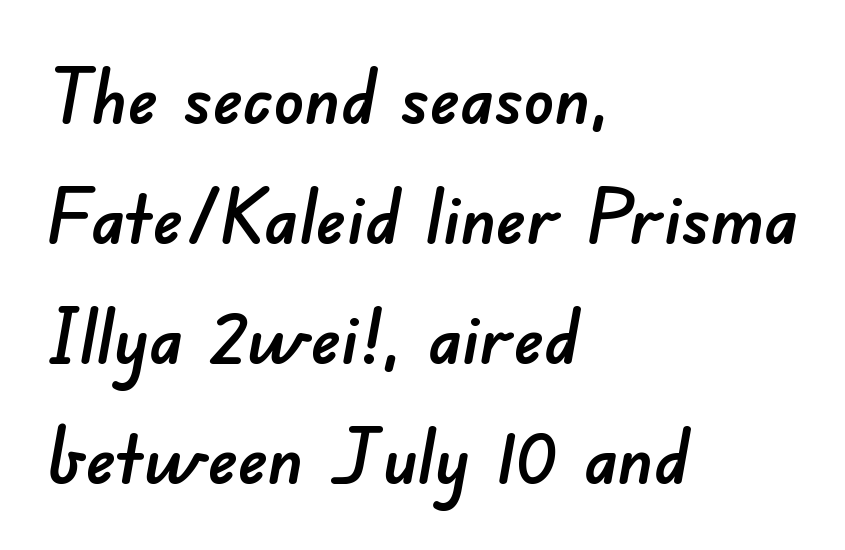
The space between consecutive lines is moderate. In CSS terms this would be text-align: left. This sample has the flowing, uneven cadence of proportional lettering. The area under the type is left untouched. Caption: standard tracking, unaltered.
